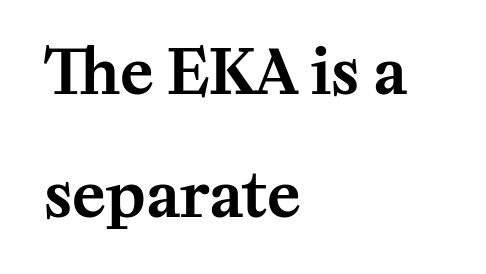
The image shows 62 px serif type, upright; set left-aligned, loose line spacing (1.98x), normal letter spacing, not underlined; medium stroke contrast and a medium x-height.
